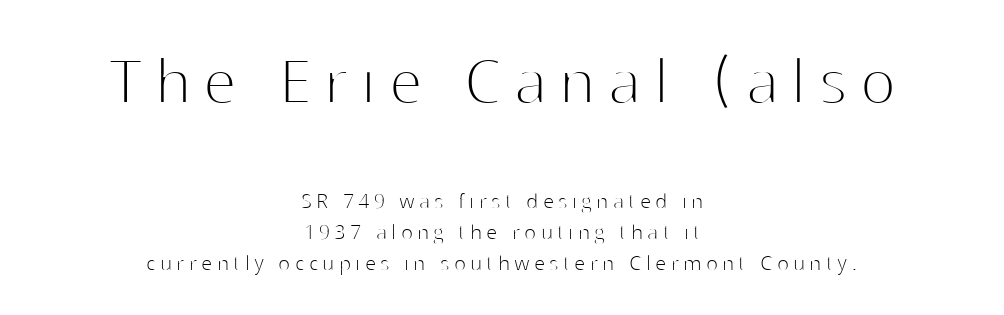
The image shows 74 px thin sans-serif type, upright; set centered, line spacing 1.24x, not underlined; the first (top) block is 2.96x larger; high stroke contrast and a medium x-height.
